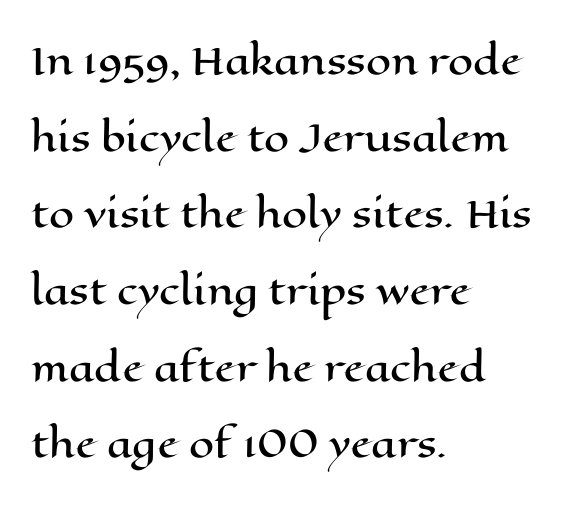
Q: Is the text italic (slanted)? A: No, it is upright.
Q: Is the text underlined? A: No.
Q: How is the paragraph aligned? A: Left-aligned.
Q: Is the spacing between letters normal or unusually wide? A: Normal.
Q: Is the spacing between lines tight, normal or loose? A: Loose.
Q: Width (condensed, normal, or wide)? A: Wide.
Q: Stroke contrast? A: High.
Q: x-height? A: Medium.
Q: Monospaced? A: No.
